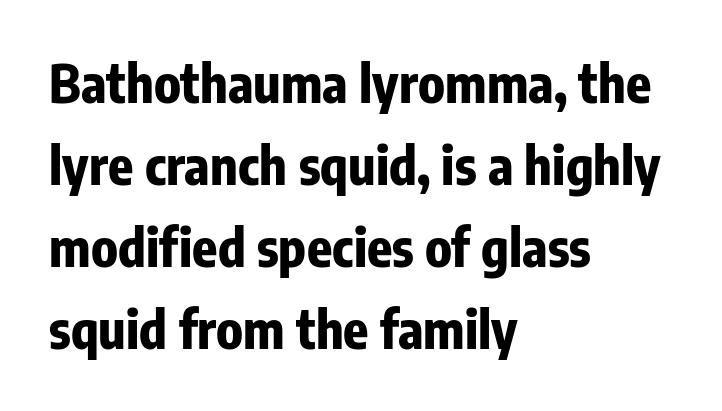
The image shows 52 px bold, condensed sans-serif type, upright; set left-aligned, normal line spacing (1.58x), normal letter spacing, not underlined; low stroke contrast and a medium x-height.
